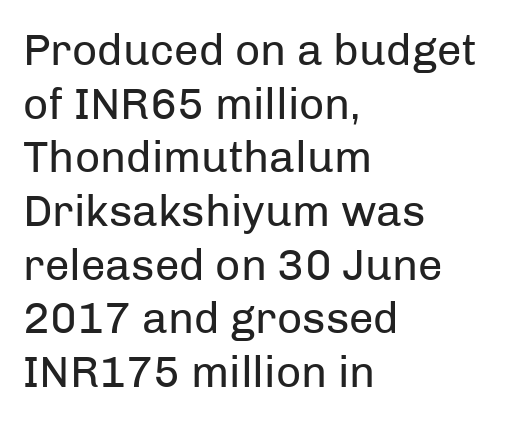
{"serif": "no", "italic": "no", "bold": "no", "weight": "regular", "width": "normal", "stroke_contrast": "low", "x_height": "medium", "monospaced": "no", "underline": "no", "align": "left", "line_spacing_ratio": 1.22, "letter_spacing": "normal", "letter_spacing_em": 0.0, "glyph_px": 44}
